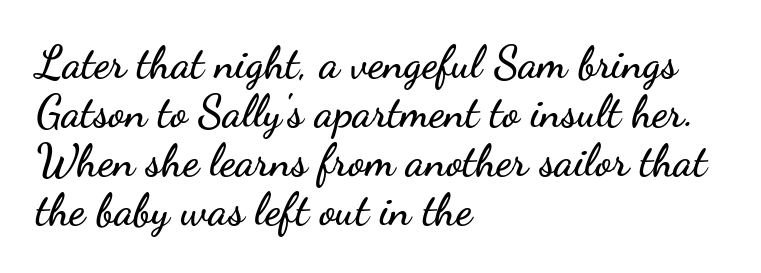
{"serif": "no", "width": "wide", "stroke_contrast": "low", "x_height": "small", "monospaced": "no", "underline": "no", "align": "left", "line_spacing": "tight", "line_spacing_ratio": 1.11, "letter_spacing": "normal", "letter_spacing_em": 0.0, "glyph_px": 44}
